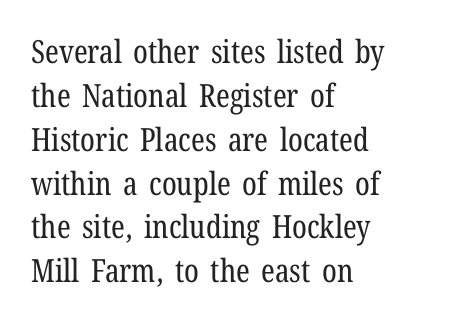
The image shows 32 px regular-weight, condensed serif type, upright; set left-aligned, normal line spacing (1.37x), normal letter spacing, not underlined; low stroke contrast and a medium x-height.
